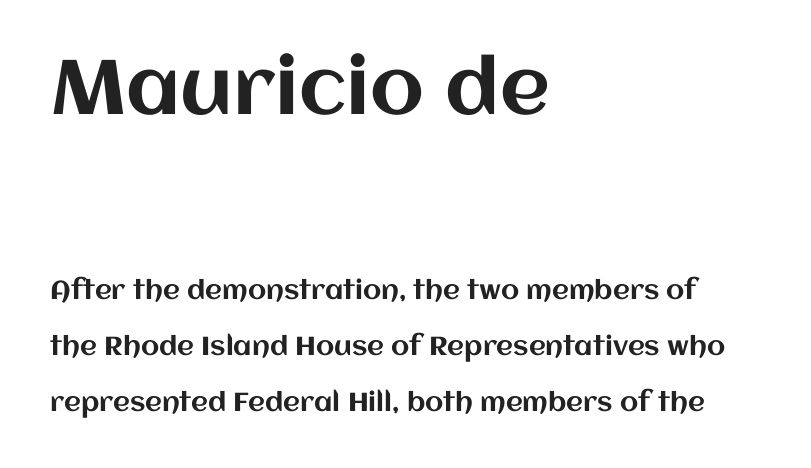
Q: Is the text italic (slanted)? A: No, it is upright.
Q: Is the text underlined? A: No.
Q: How is the paragraph aligned? A: Left-aligned.
Q: Is the spacing between letters normal or unusually wide? A: Normal.
Q: Is the spacing between lines tight, normal or loose? A: Loose.
Q: Which block of text is set in a larger size, the first (top) or the second (bottom)? A: The first (top) one.
Q: Width (condensed, normal, or wide)? A: Normal.
Q: Stroke contrast? A: Medium.
Q: x-height? A: Large.
Q: Monospaced? A: No.
